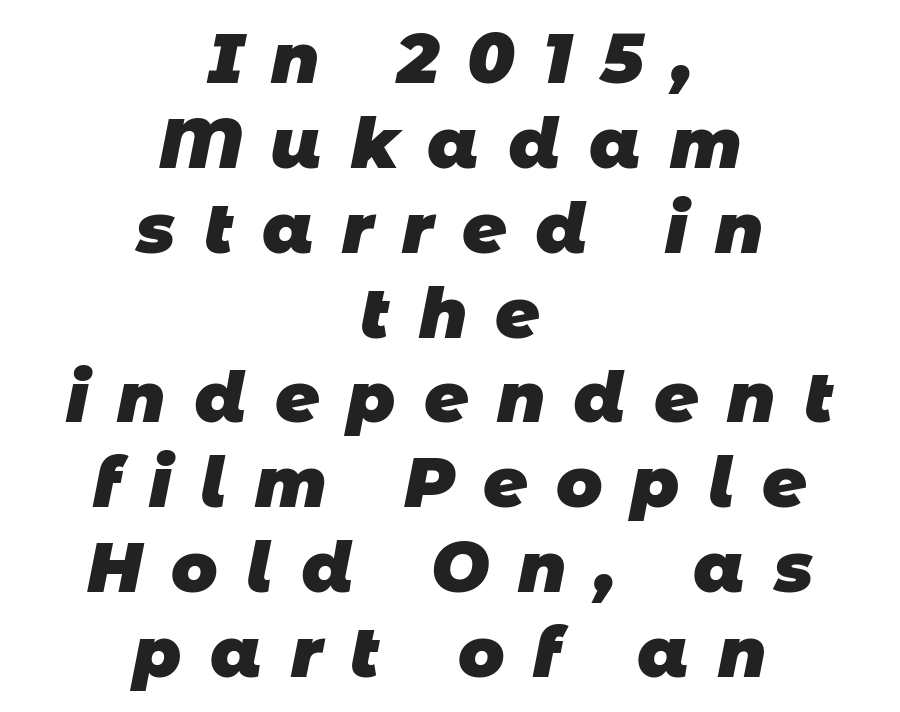
Q: Is the text bold? A: Yes.
Q: Is the typeface a serif or a sans-serif typeface? A: Sans-serif.
Q: Is the text underlined? A: No.
Q: How is the paragraph aligned? A: Centered.
Q: Is the spacing between letters normal or unusually wide? A: Unusually wide.
Q: Width (condensed, normal, or wide)? A: Normal.
Q: Stroke contrast? A: Low.
Q: x-height? A: Large.
Q: Monospaced? A: No.
